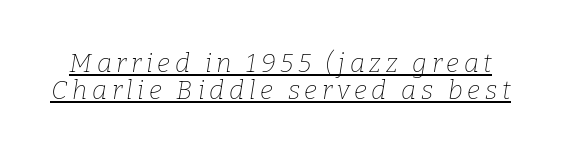
{"italic": "yes", "lean": "right", "slant_degrees": 9, "bold": "no", "underline": "yes", "line_spacing": "tight", "line_spacing_ratio": 1.02, "glyph_px": 26}
